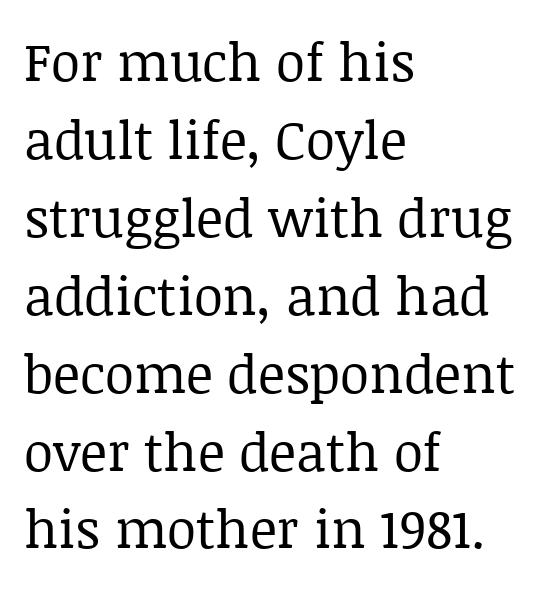
{"serif": "yes", "italic": "no", "bold": "no", "weight": "regular", "width": "normal", "stroke_contrast": "low", "x_height": "large", "monospaced": "no", "underline": "no", "align": "left", "line_spacing": "normal", "line_spacing_ratio": 1.47, "letter_spacing": "normal", "letter_spacing_em": 0.0, "glyph_px": 53}
